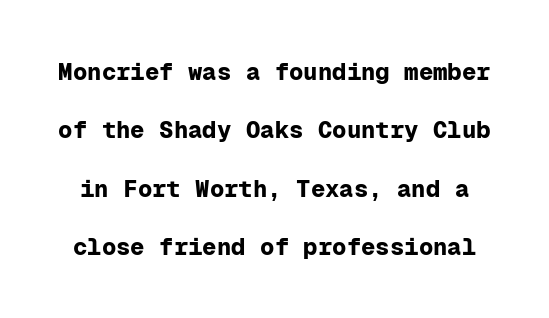
Q: Is the text bold? A: Yes.
Q: Is the text italic (slanted)? A: No, it is upright.
Q: Is the text underlined? A: No.
Q: Is the spacing between letters normal or unusually wide? A: Normal.
Q: Is the spacing between lines tight, normal or loose? A: Loose.
